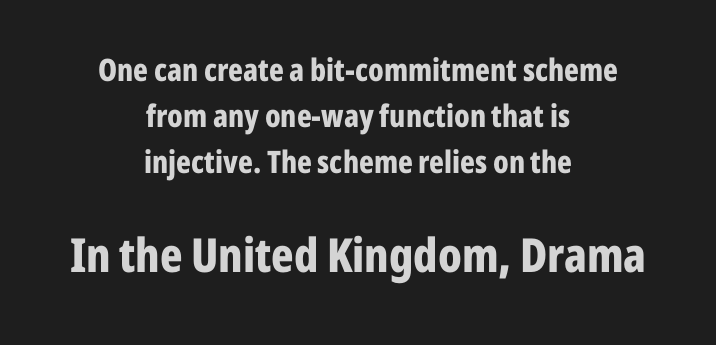
If you folded the block vertically in half, each line would mirror itself in length. The specimen omits any rule beneath the text block's lines. Is there any slant? The stems are plumb. What stands out about the letter spacing? Nothing — it is the standard amount. The rendering uses natural spacing where letterforms have individual widths.
